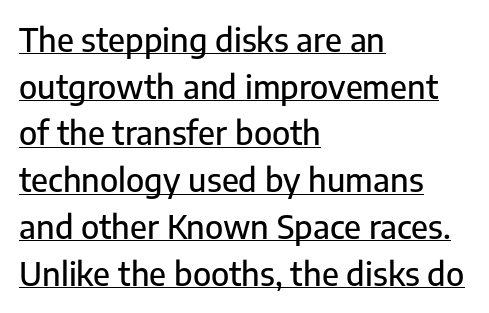
Q: Is the text italic (slanted)? A: No, it is upright.
Q: Is the typeface a serif or a sans-serif typeface? A: Sans-serif.
Q: Is the text underlined? A: Yes.
Q: How is the paragraph aligned? A: Left-aligned.
Q: Is the spacing between letters normal or unusually wide? A: Normal.
Q: Is the spacing between lines tight, normal or loose? A: Normal.
Q: Width (condensed, normal, or wide)? A: Normal.
Q: Stroke contrast? A: Low.
Q: x-height? A: Medium.
Q: Monospaced? A: No.
